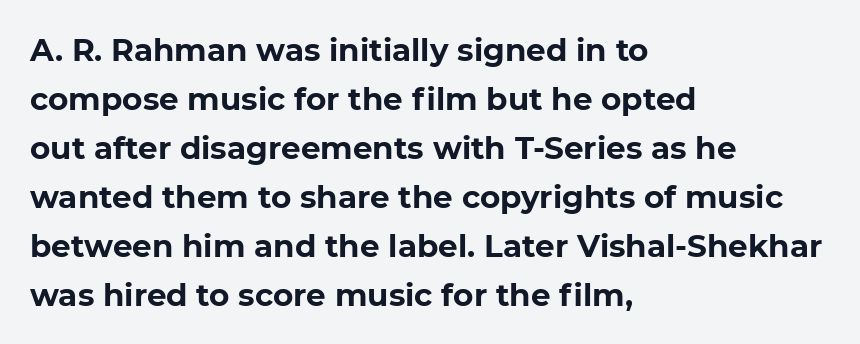
The image shows 31 px bold sans-serif type; set left-aligned, normal line spacing (1.58x), normal letter spacing, not underlined; low stroke contrast and a medium x-height.
